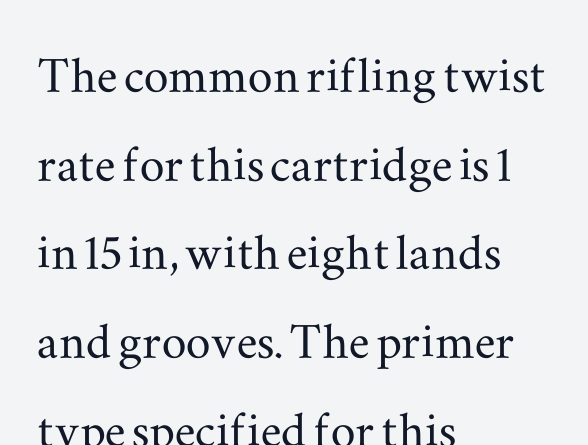
Q: Is the text italic (slanted)? A: No, it is upright.
Q: Is the typeface a serif or a sans-serif typeface? A: Serif.
Q: Is the text underlined? A: No.
Q: How is the paragraph aligned? A: Left-aligned.
Q: Is the spacing between letters normal or unusually wide? A: Normal.
Q: Is the spacing between lines tight, normal or loose? A: Normal.
Q: Width (condensed, normal, or wide)? A: Wide.
Q: Stroke contrast? A: Medium.
Q: x-height? A: Small.
Q: Monospaced? A: No.
